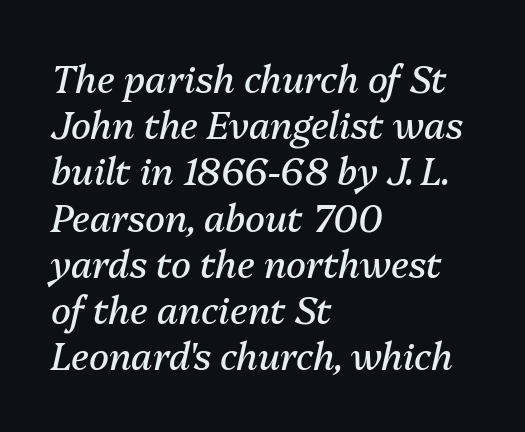
Tracking value appears to be zero — textbook default spacing. No word sits above an underline. It's the slanting kind of type. Is there much room between lines? A standard amount, neither cramped nor airy. Heaviness? Minimal to ordinary, like unemphasized prose. The letters advance in unequal steps, a hallmark of proportional type.
